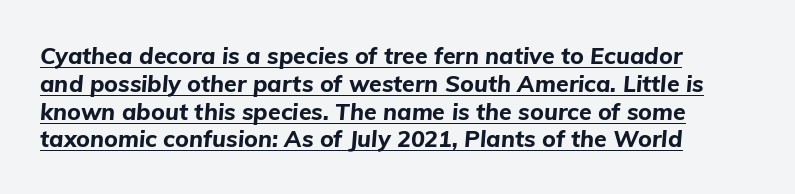
The typesetter has applied underlining to the passage shown. The rag falls on the right side of this text block. Summary of weight: heavy, a full bold. Does extra space separate the letters? No, they use regular spacing.
